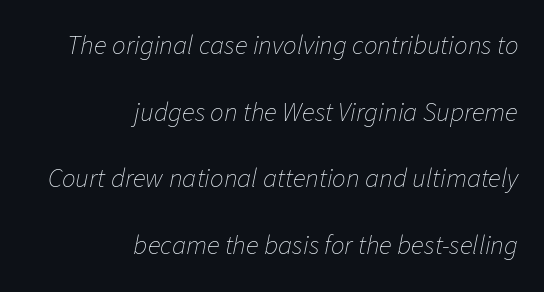
The image shows 27 px text type, italic (leaning right); set right-aligned, loose line spacing (2.47x), normal letter spacing, not underlined.
